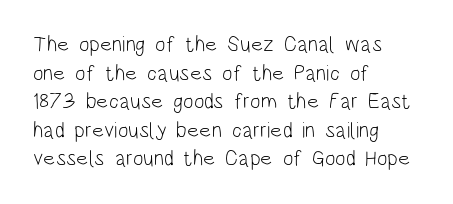
Check the space under the baseline: it is left empty. Characters follow at the spacing the type designer built in. These glyphs show unthickened strokes, regular width or finer. This is the regular roman posture of the typeface. A typesetter would call this leading conventional body-copy spacing. The compositor pushed each line to the left boundary.
